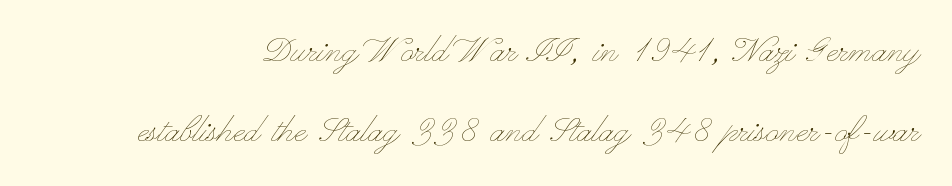
The letters look calm and open, with moderate or lighter stems. Looks like regular typesetting: each glyph gets only the width it needs. Anything drawn beneath the words? Only blank space.
